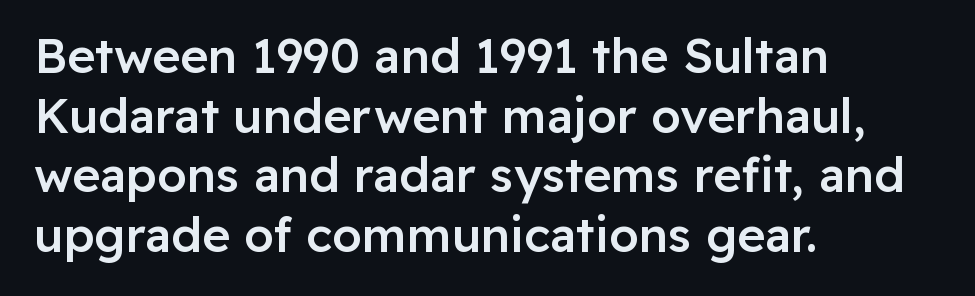
Q: Is the text bold? A: Semi-bold.
Q: Is the text italic (slanted)? A: No, it is upright.
Q: Is the typeface a serif or a sans-serif typeface? A: Sans-serif.
Q: Is the text underlined? A: No.
Q: How is the paragraph aligned? A: Left-aligned.
Q: Is the spacing between letters normal or unusually wide? A: Normal.
Q: Width (condensed, normal, or wide)? A: Normal.
Q: Stroke contrast? A: Low.
Q: x-height? A: Medium.
Q: Monospaced? A: No.
